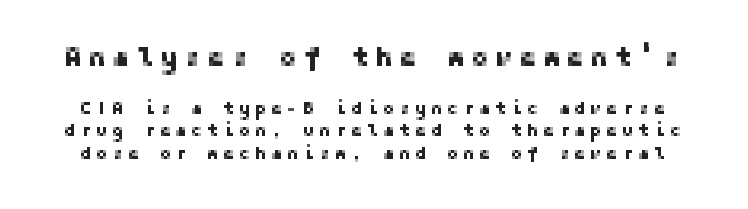
The image shows 27 px text type, upright; set line spacing 1.24x, unusually wide letter spacing (+0.22 em), not underlined; the first (top) block is 1.5x larger.
